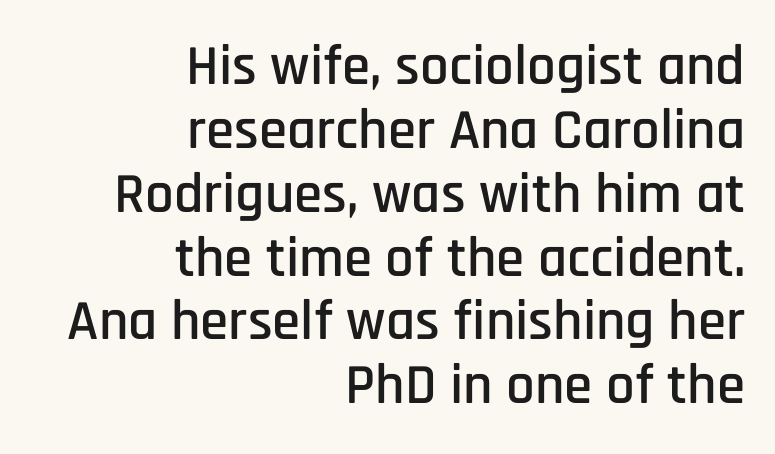
The image shows 57 px condensed sans-serif type, upright; set right-aligned, tight line spacing (1.12x), normal letter spacing, not underlined; low stroke contrast and a large x-height.
